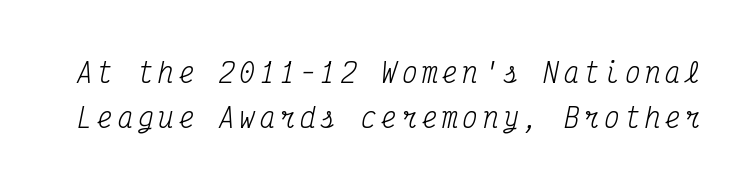
{"italic": "yes", "lean": "right", "slant_degrees": 12, "bold": "no", "underline": "no", "line_spacing_ratio": 1.75, "glyph_px": 26}
